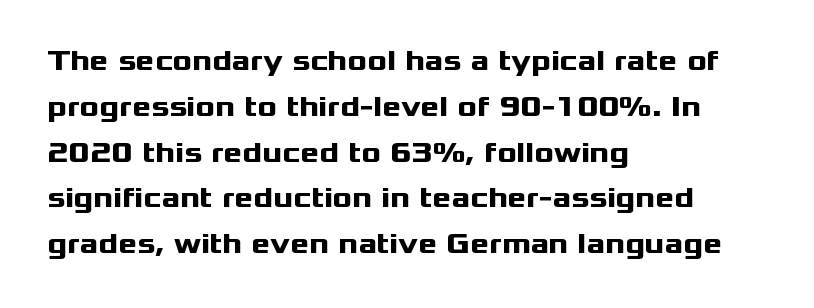
Q: Is the text bold? A: Yes.
Q: Is the text italic (slanted)? A: No, it is upright.
Q: Is the typeface a serif or a sans-serif typeface? A: Sans-serif.
Q: Is the text underlined? A: No.
Q: How is the paragraph aligned? A: Left-aligned.
Q: Is the spacing between letters normal or unusually wide? A: Normal.
Q: Is the spacing between lines tight, normal or loose? A: Normal.
Q: Width (condensed, normal, or wide)? A: Wide.
Q: Stroke contrast? A: Medium.
Q: x-height? A: Medium.
Q: Monospaced? A: No.
